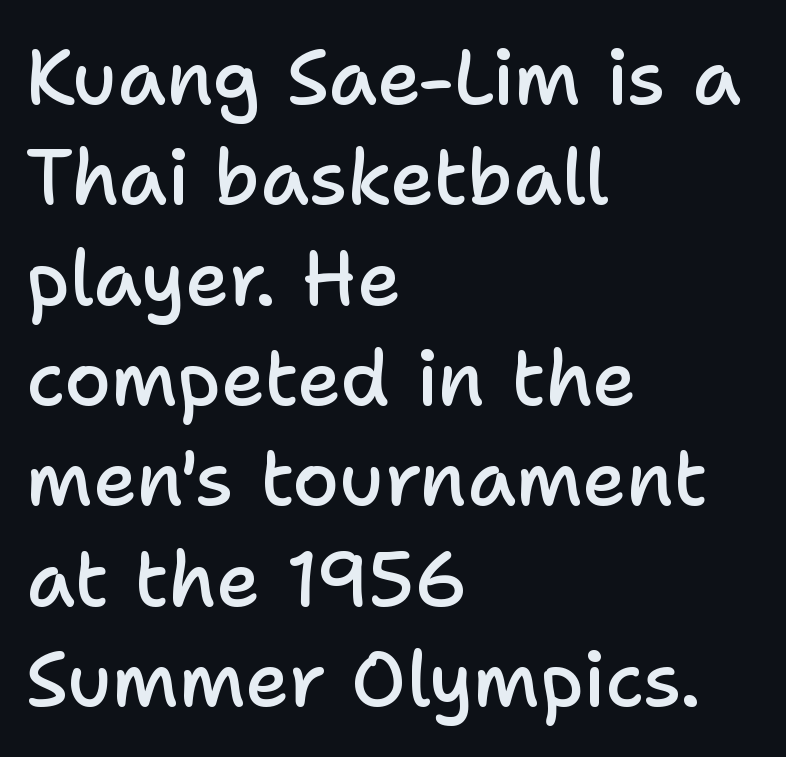
{"serif": "no", "italic": "no", "bold": "semi", "weight": "semibold", "width": "normal", "stroke_contrast": "low", "x_height": "medium", "monospaced": "no", "underline": "no", "align": "left", "line_spacing": "normal", "line_spacing_ratio": 1.32, "letter_spacing": "normal", "letter_spacing_em": 0.0, "glyph_px": 76}
